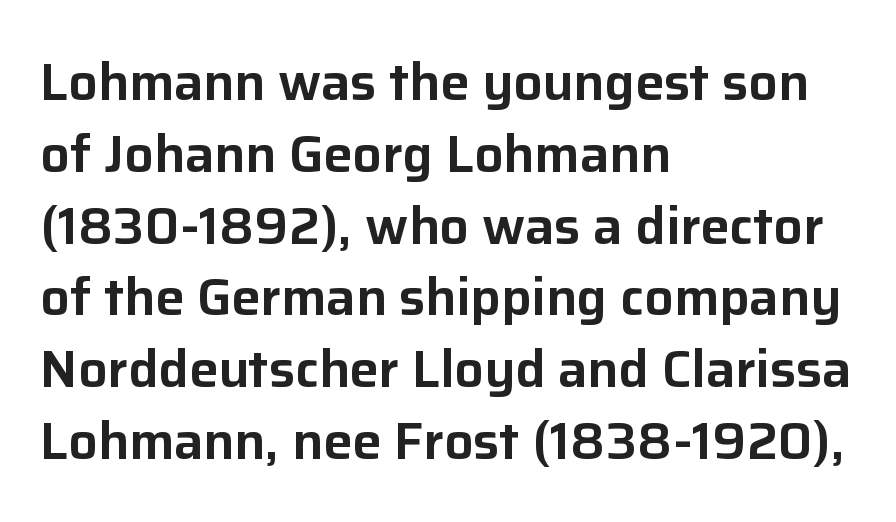
The image shows 52 px sans-serif type, upright; set left-aligned, normal line spacing (1.38x), normal letter spacing, not underlined; low stroke contrast and a medium x-height.
